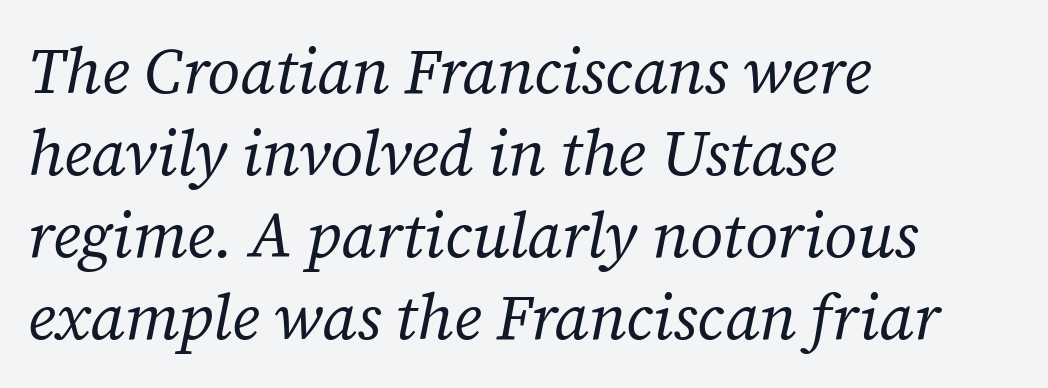
{"serif": "yes", "italic": "yes", "lean": "right", "slant_degrees": 12, "bold": "no", "weight": "regular", "width": "normal", "stroke_contrast": "low", "x_height": "medium", "monospaced": "no", "underline": "no", "align": "left", "line_spacing": "normal", "line_spacing_ratio": 1.28, "letter_spacing": "normal", "letter_spacing_em": 0.0, "glyph_px": 64}
